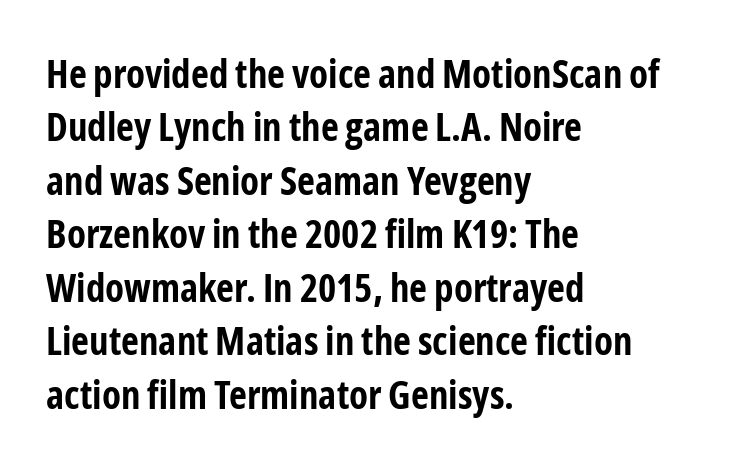
The image shows 39 px bold, condensed sans-serif type, upright; set left-aligned, normal line spacing (1.37x), normal letter spacing, not underlined; low stroke contrast and a medium x-height.
